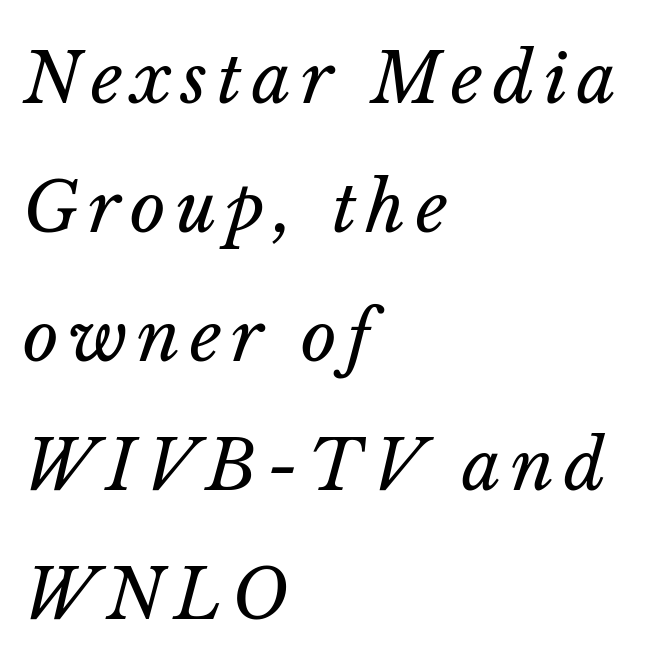
The image shows 69 px regular-weight type, italic (leaning right); set left-aligned, line spacing 1.87x, not underlined; low stroke contrast and a medium x-height.
